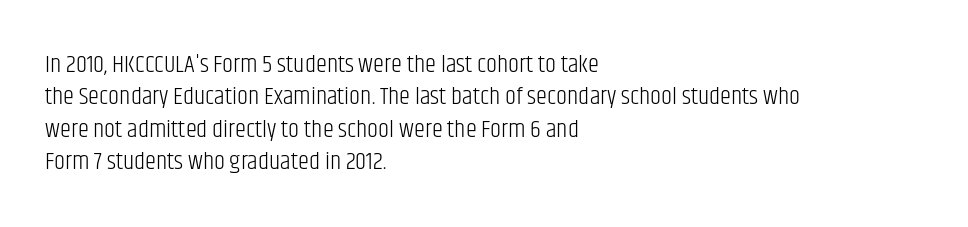
The words here are not underlined. Whoever set this chose a conventional vertical rhythm. Honestly, the letter spacing is just normal — you wouldn't notice it. Tall strokes in this sample are plumb rather than angled. Compared with a centered layout, this one pins lines to the left instead. The weight tops out at a normal text grade.
